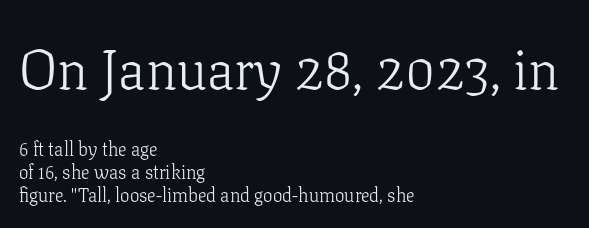
Q: Is the text bold? A: No.
Q: Is the text italic (slanted)? A: No, it is upright.
Q: Is the typeface a serif or a sans-serif typeface? A: Serif.
Q: Is the text underlined? A: No.
Q: How is the paragraph aligned? A: Left-aligned.
Q: Is the spacing between letters normal or unusually wide? A: Normal.
Q: Which block of text is set in a larger size, the first (top) or the second (bottom)? A: The first (top) one.
Q: Width (condensed, normal, or wide)? A: Normal.
Q: Stroke contrast? A: Low.
Q: x-height? A: Medium.
Q: Monospaced? A: No.
